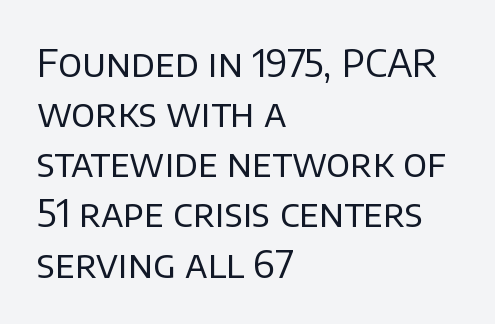
The image shows 38 px regular-weight sans-serif type, upright; set left-aligned, normal line spacing (1.32x), normal letter spacing, not underlined; low stroke contrast and a large x-height.
